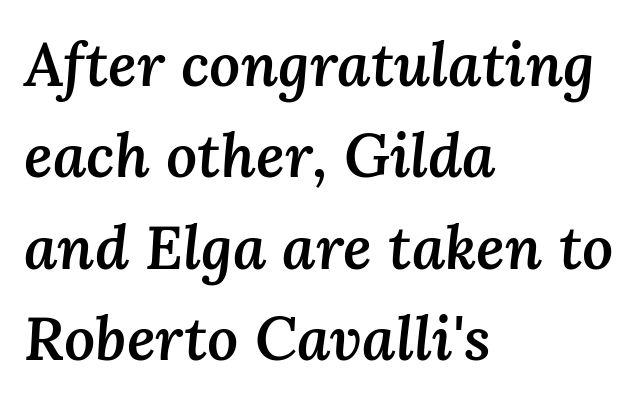
{"italic": "yes", "lean": "right", "slant_degrees": 3, "bold": "semi", "weight": "semibold", "width": "normal", "stroke_contrast": "medium", "x_height": "medium", "monospaced": "no", "underline": "no", "align": "left", "line_spacing": "normal", "line_spacing_ratio": 1.5, "letter_spacing": "normal", "letter_spacing_em": 0.0, "glyph_px": 61}
